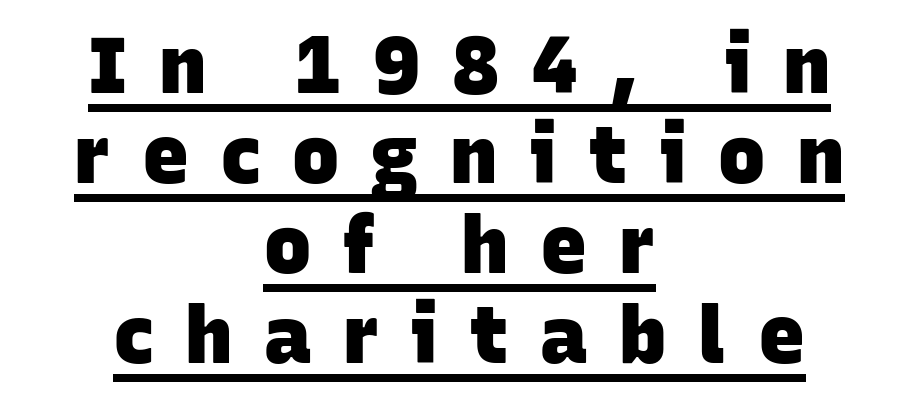
Each word looks stretched out because of the extra space between its letters. Short and long lines alike share a common midpoint. Interline gaps are noticeably narrow in this sample. Chunky letters — that's bold for sure. Emphasis is given by a line drawn under the lettering.
